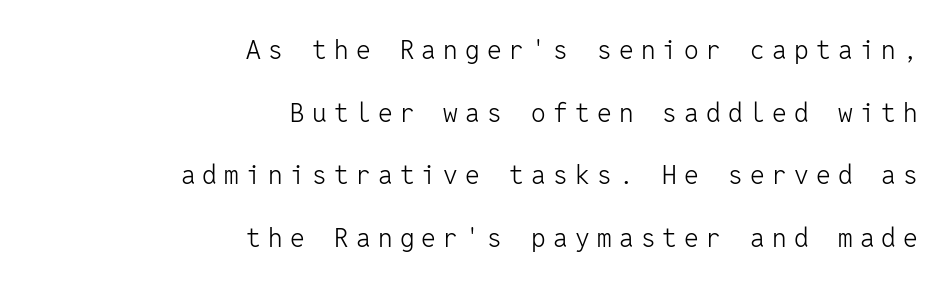
The image shows 26 px text type, upright; set right-aligned, loose line spacing (2.41x), unusually wide letter spacing (+0.28 em), not underlined.
